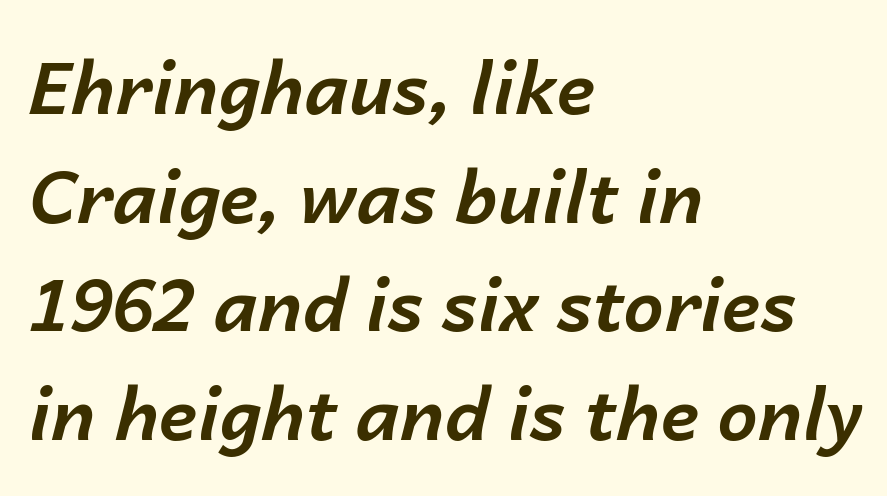
Type without underlining. Weight: bold. The letters are slanted; this is an italic face. The passage shown stacks its lines at a standard gap.
